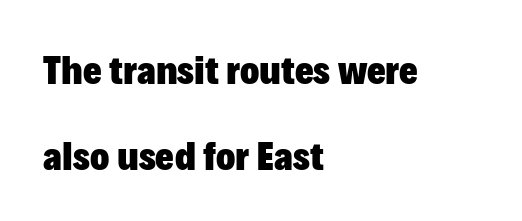
{"serif": "no", "italic": "no", "bold": "yes", "weight": "heavy", "width": "normal", "stroke_contrast": "low", "x_height": "medium", "monospaced": "no", "underline": "no", "align": "left", "line_spacing": "loose", "line_spacing_ratio": 2.15, "letter_spacing": "normal", "letter_spacing_em": 0.0, "glyph_px": 40}
